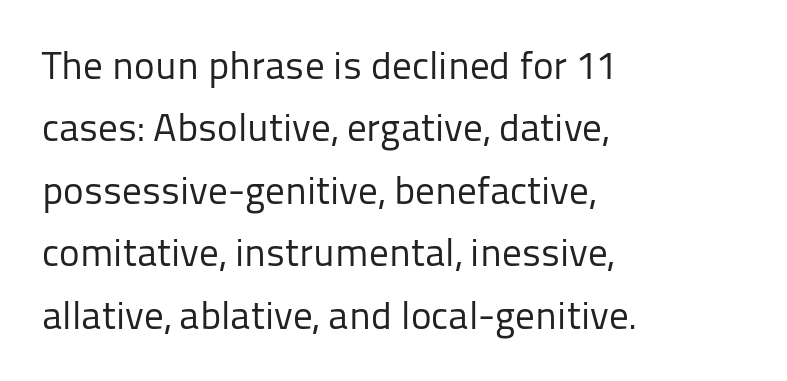
{"serif": "no", "italic": "no", "bold": "no", "weight": "regular", "width": "normal", "stroke_contrast": "low", "x_height": "medium", "monospaced": "no", "underline": "no", "align": "left", "line_spacing": "normal", "line_spacing_ratio": 1.6, "letter_spacing": "normal", "letter_spacing_em": 0.0, "glyph_px": 39}
